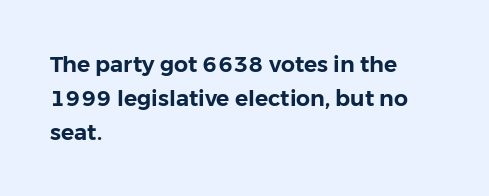
Q: Is the text italic (slanted)? A: No, it is upright.
Q: Is the text underlined? A: No.
Q: How is the paragraph aligned? A: Left-aligned.
Q: Is the spacing between letters normal or unusually wide? A: Normal.
Q: Is the spacing between lines tight, normal or loose? A: Normal.
